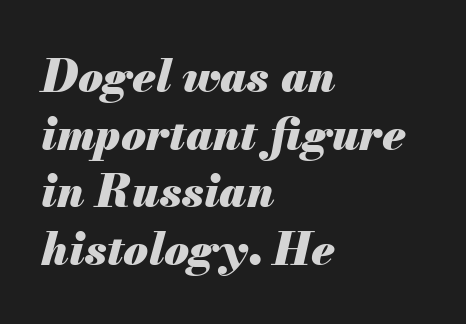
The image shows 45 px heavy type, italic (leaning right); set left-aligned, normal line spacing (1.28x), normal letter spacing, not underlined; medium stroke contrast and a small x-height.
